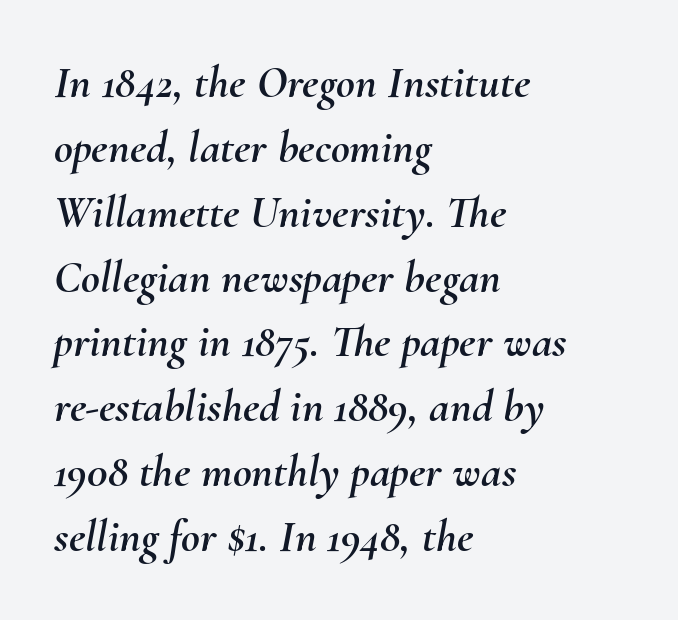
The lines are quadded left. Honestly, the row spacing looks completely unremarkable. This rendering leaves character spacing at its baseline value. These lines are rendered in a variable-pitch font. Yep, that's italic — everything's leaning.
